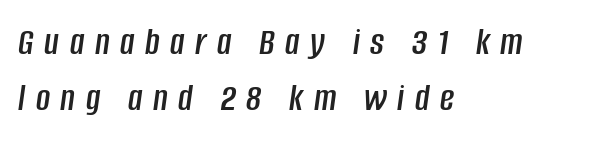
The image shows 39 px condensed type, italic (leaning right); set left-aligned, normal line spacing (1.44x), unusually wide letter spacing (+0.27 em), not underlined; low stroke contrast and a large x-height.
